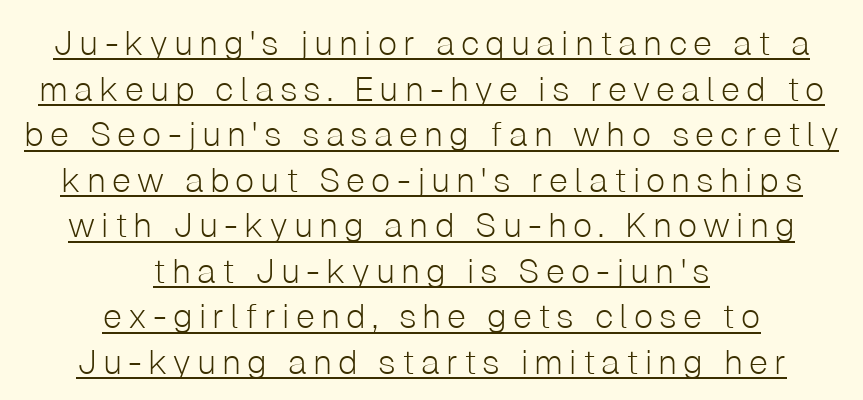
The image shows 34 px light sans-serif type, upright; set centered, normal line spacing (1.34x), underlined; low stroke contrast and a medium x-height.
